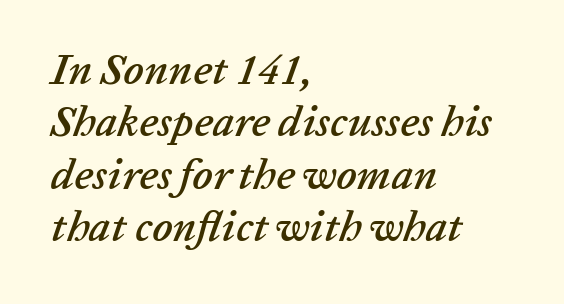
Q: Is the text italic (slanted)? A: Yes, it leans right by about 20 degrees.
Q: Is the text underlined? A: No.
Q: How is the paragraph aligned? A: Left-aligned.
Q: Is the spacing between letters normal or unusually wide? A: Normal.
Q: Width (condensed, normal, or wide)? A: Normal.
Q: Stroke contrast? A: Low.
Q: x-height? A: Medium.
Q: Monospaced? A: No.
